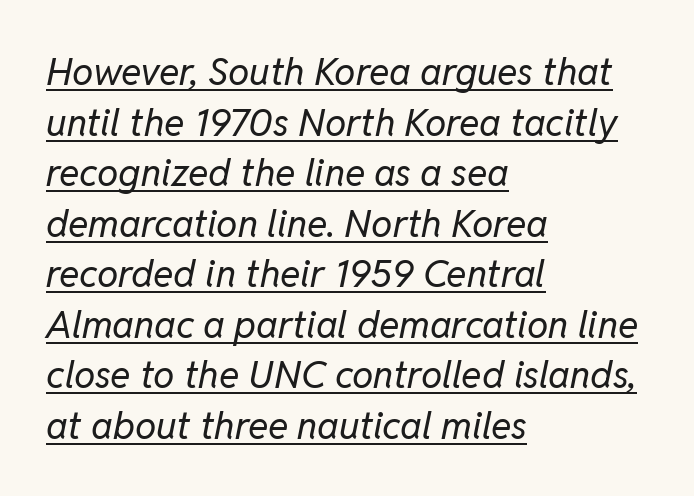
Quick note: underline on. The text block is weighted toward the left margin, trailing off unevenly rightward. Stroke thickness stays within the range of a standard reading face or lighter. What stands out about the letter spacing? Nothing — it is the standard amount.
